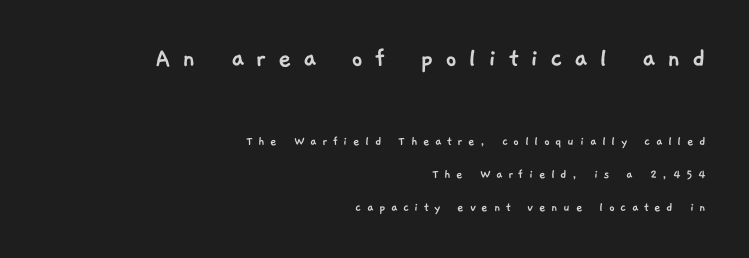
Q: Is the typeface a serif or a sans-serif typeface? A: Sans-serif.
Q: Is the text underlined? A: No.
Q: How is the paragraph aligned? A: Right-aligned.
Q: Is the spacing between letters normal or unusually wide? A: Unusually wide.
Q: Is the spacing between lines tight, normal or loose? A: Loose.
Q: Which block of text is set in a larger size, the first (top) or the second (bottom)? A: The first (top) one.
Q: Width (condensed, normal, or wide)? A: Normal.
Q: Stroke contrast? A: Low.
Q: x-height? A: Medium.
Q: Monospaced? A: No.
